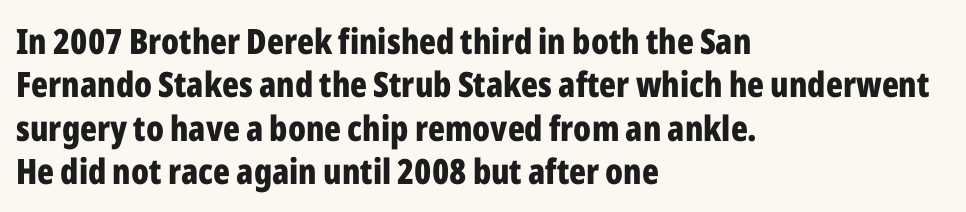
Q: Is the text bold? A: Yes.
Q: Is the text italic (slanted)? A: No, it is upright.
Q: Is the typeface a serif or a sans-serif typeface? A: Sans-serif.
Q: Is the text underlined? A: No.
Q: How is the paragraph aligned? A: Left-aligned.
Q: Is the spacing between letters normal or unusually wide? A: Normal.
Q: Width (condensed, normal, or wide)? A: Condensed.
Q: Stroke contrast? A: Low.
Q: x-height? A: Medium.
Q: Monospaced? A: No.
